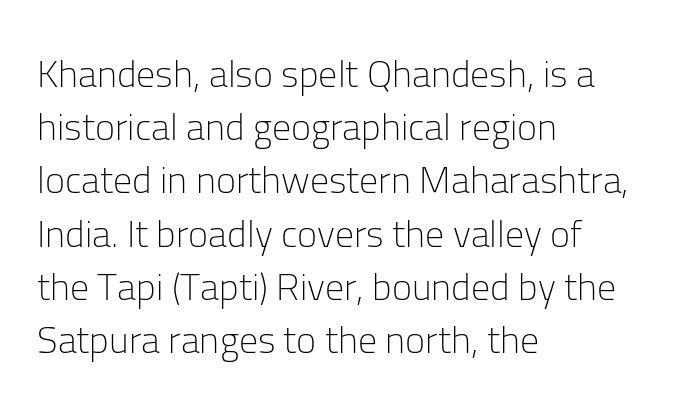
Q: Is the text bold? A: No.
Q: Is the text italic (slanted)? A: No, it is upright.
Q: Is the typeface a serif or a sans-serif typeface? A: Sans-serif.
Q: Is the text underlined? A: No.
Q: How is the paragraph aligned? A: Left-aligned.
Q: Is the spacing between letters normal or unusually wide? A: Normal.
Q: Is the spacing between lines tight, normal or loose? A: Normal.
Q: Width (condensed, normal, or wide)? A: Normal.
Q: Stroke contrast? A: Low.
Q: x-height? A: Medium.
Q: Monospaced? A: No.
